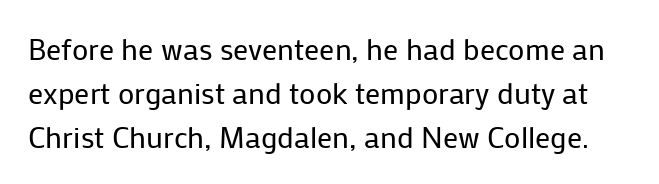
The image shows 30 px regular-weight sans-serif type, upright; set normal line spacing (1.46x), normal letter spacing, not underlined; low stroke contrast and a medium x-height.
